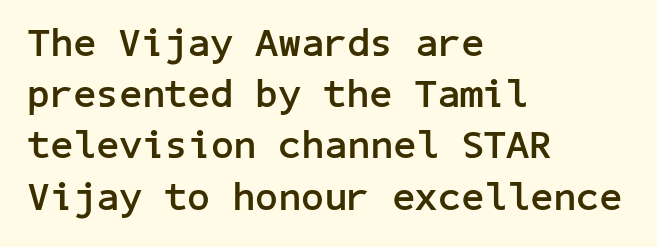
Q: Is the text bold? A: Yes.
Q: Is the text italic (slanted)? A: No, it is upright.
Q: Is the typeface a serif or a sans-serif typeface? A: Sans-serif.
Q: Is the text underlined? A: No.
Q: How is the paragraph aligned? A: Left-aligned.
Q: Is the spacing between letters normal or unusually wide? A: Normal.
Q: Is the spacing between lines tight, normal or loose? A: Normal.
Q: Width (condensed, normal, or wide)? A: Normal.
Q: Stroke contrast? A: Low.
Q: x-height? A: Medium.
